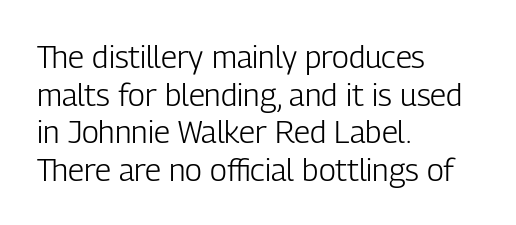
Q: Is the text bold? A: No.
Q: Is the text italic (slanted)? A: No, it is upright.
Q: Is the typeface a serif or a sans-serif typeface? A: Sans-serif.
Q: Is the text underlined? A: No.
Q: How is the paragraph aligned? A: Left-aligned.
Q: Is the spacing between letters normal or unusually wide? A: Normal.
Q: Width (condensed, normal, or wide)? A: Condensed.
Q: Stroke contrast? A: Low.
Q: x-height? A: Medium.
Q: Monospaced? A: No.
